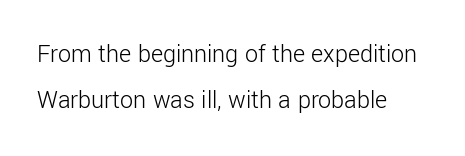
Q: Is the text bold? A: No.
Q: Is the text italic (slanted)? A: No, it is upright.
Q: Is the text underlined? A: No.
Q: How is the paragraph aligned? A: Left-aligned.
Q: Is the spacing between letters normal or unusually wide? A: Normal.
